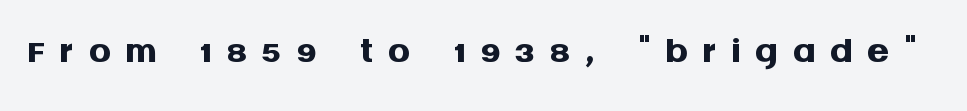
Its strokes are broad and dark, the hallmark of bold type. Nope, no serifs anywhere on these letters. These lines have a slow, spaced-out rhythm from letter to letter. No word sits above an underline. Looks like regular typesetting: each glyph gets only the width it needs.
